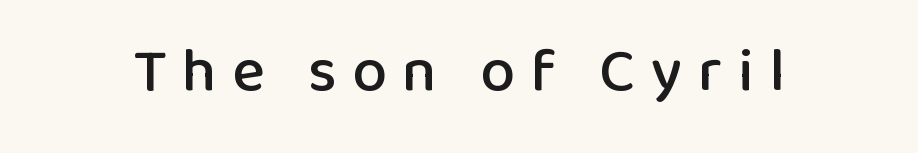
The image shows 62 px sans-serif type, upright; set centered, unusually wide letter spacing (+0.25 em), not underlined; low stroke contrast and a medium x-height.
